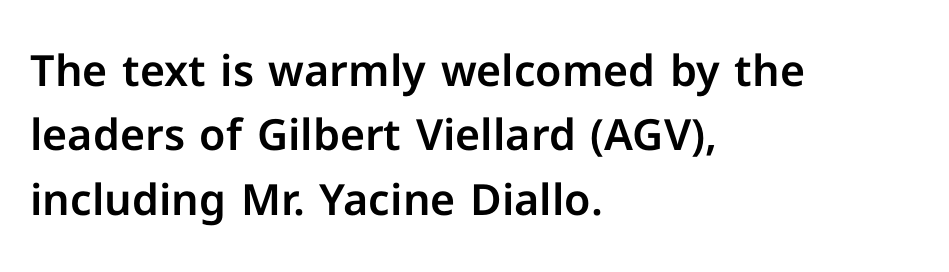
The specimen omits any rule beneath the text block's lines. Note the varied advance widths — an 'i' is clearly narrower than an 'm'. The paragraph shown leans on its left margin. Posture: upright roman. Is this a sans? Yes — the strokes have no serifs. How would I describe the line gaps? Plain and ordinary.
